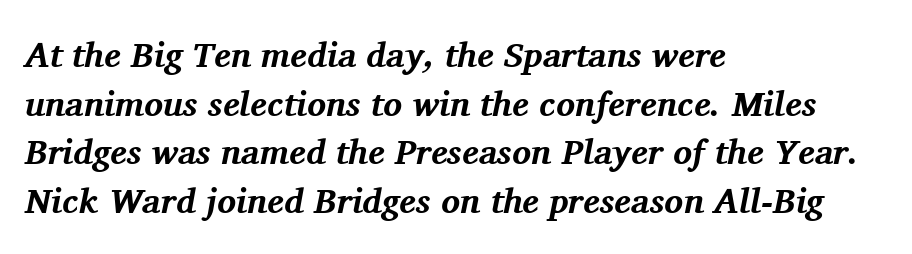
Think of a printed novel: that variable character pitch is what you see here. These lines stack with their left ends in a neat column. The rendering uses a moderate line-height, typical for paragraphs. This sample uses a serif face. As a designer I'd log this as weight 700, bold. The text carries the slant typical of an italic or oblique font.
